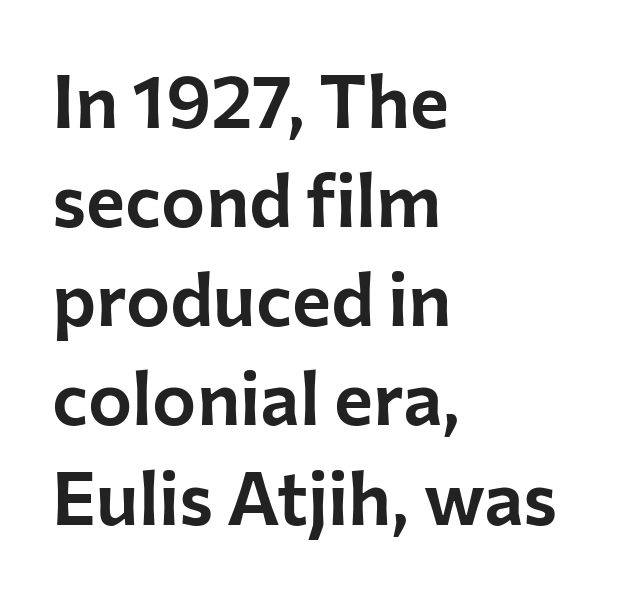
The image shows 74 px sans-serif type, upright; set left-aligned, normal line spacing (1.34x), normal letter spacing, not underlined; low stroke contrast and a medium x-height.
